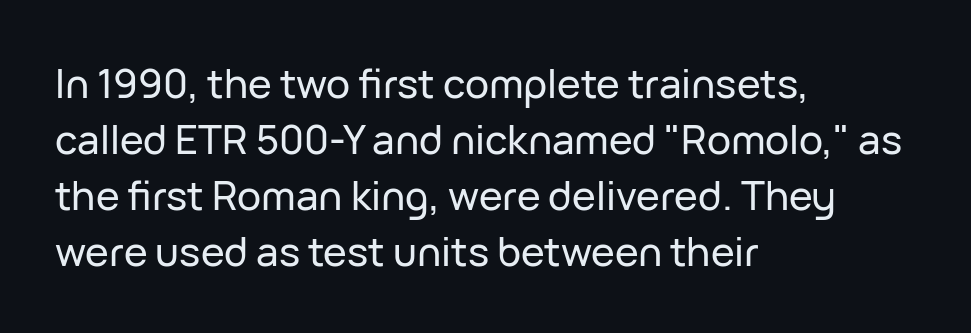
Honestly, the row spacing looks completely unremarkable. Tall strokes in this sample are plumb rather than angled. Line beginnings align vertically; line endings do not. Spacing verdict: proportional, widths tailored to each character.
